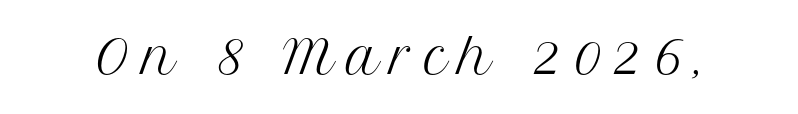
{"serif": "yes", "bold": "no", "weight": "regular", "width": "normal", "stroke_contrast": "medium", "x_height": "medium", "monospaced": "no", "underline": "no", "letter_spacing": "wide", "letter_spacing_em": 0.25, "glyph_px": 46}
